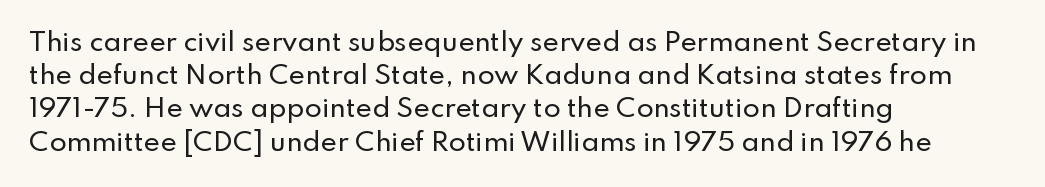
Students, observe: this is what conventionally led text looks like. Look at the tracking — it's just the regular setting, nothing added. The paragraph has a hard left edge and a soft right edge. Check under the words: just untouched page. The lettering holds an erect, upright posture throughout.
